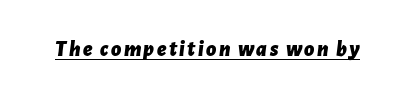
The image shows 22 px bold type, italic (leaning right); set underlined.
